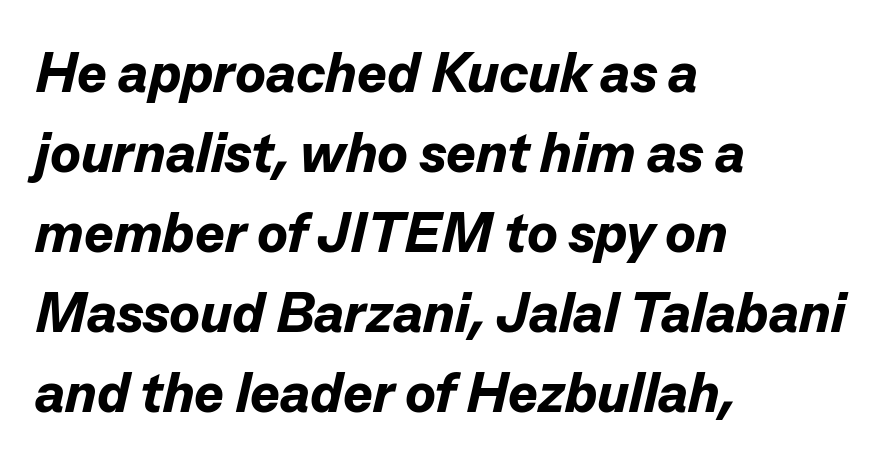
One-word summary of the alignment: left. You can tell it's italic because the verticals aren't actually vertical. Notice how descenders clear the ascenders below comfortably — that's standard leading. Type without underlining. The passage shown is typed in a proportional face where columns would drift.
